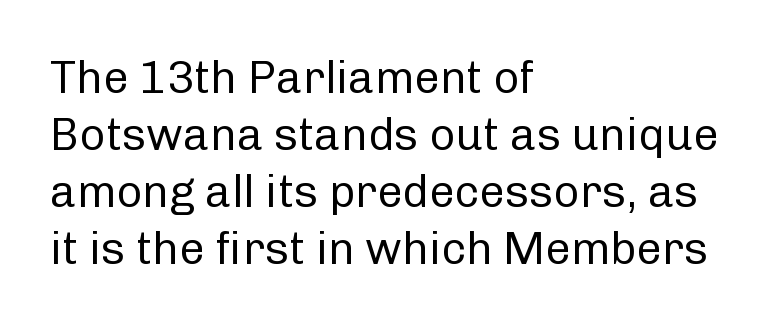
The image shows 45 px regular-weight sans-serif type, upright; set left-aligned, normal line spacing (1.27x), normal letter spacing, not underlined; low stroke contrast and a medium x-height.
